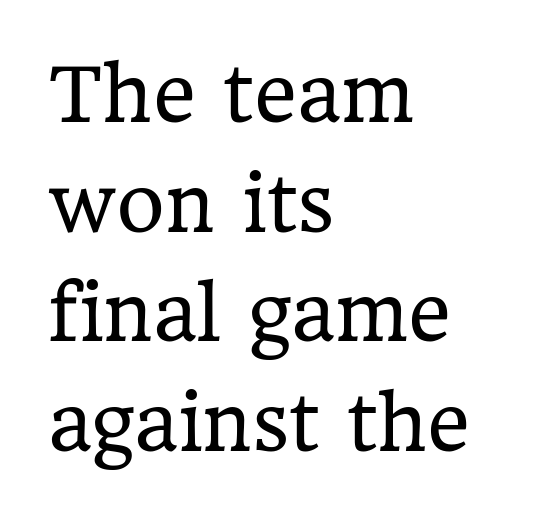
Q: Is the text bold? A: No.
Q: Is the text italic (slanted)? A: No, it is upright.
Q: Is the typeface a serif or a sans-serif typeface? A: Serif.
Q: Is the text underlined? A: No.
Q: How is the paragraph aligned? A: Left-aligned.
Q: Is the spacing between letters normal or unusually wide? A: Normal.
Q: Is the spacing between lines tight, normal or loose? A: Normal.
Q: Width (condensed, normal, or wide)? A: Normal.
Q: Stroke contrast? A: Low.
Q: x-height? A: Medium.
Q: Monospaced? A: No.
